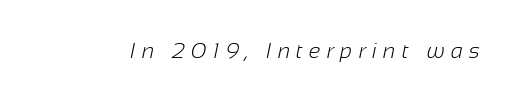
The image shows 22 px text type; set unusually wide letter spacing (+0.28 em), not underlined.
